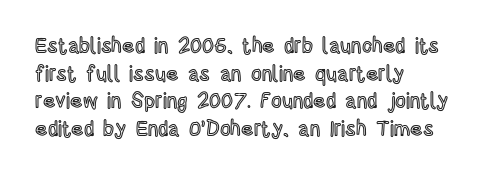
Q: Is the text italic (slanted)? A: No, it is upright.
Q: Is the text underlined? A: No.
Q: How is the paragraph aligned? A: Left-aligned.
Q: Is the spacing between letters normal or unusually wide? A: Normal.
Q: Is the spacing between lines tight, normal or loose? A: Normal.
